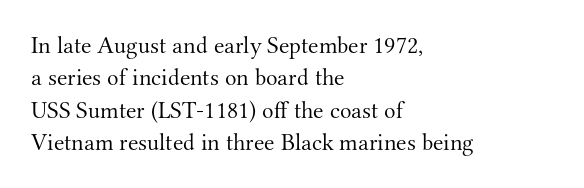
The typesetter chose a ragged-right arrangement here. In terms of letterspacing, this is plain default setting. Descenders hang freely into open space. A typesetter would call this leading conventional body-copy spacing. Stems and bowls with no extra thickness — not bold.
